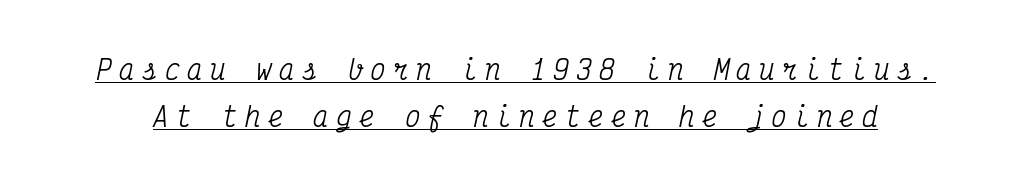
{"italic": "yes", "lean": "right", "slant_degrees": 12, "underline": "yes", "line_spacing_ratio": 1.81, "letter_spacing": "wide", "letter_spacing_em": 0.28, "glyph_px": 26}
